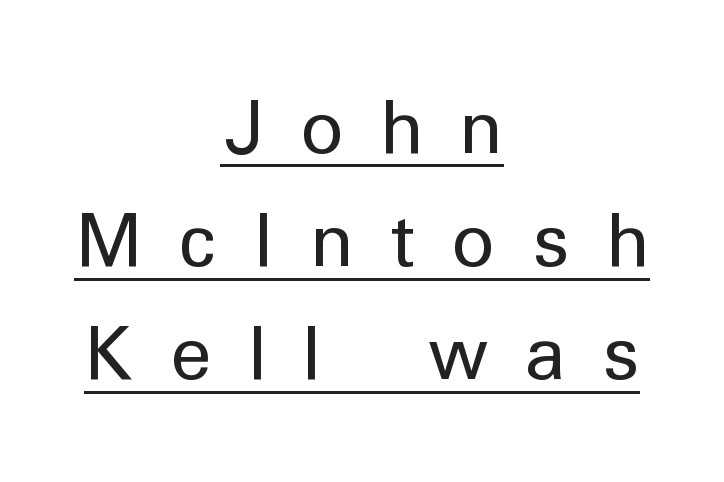
{"serif": "no", "italic": "no", "bold": "no", "weight": "regular", "width": "normal", "stroke_contrast": "low", "x_height": "medium", "monospaced": "no", "underline": "yes", "align": "center", "line_spacing": "normal", "line_spacing_ratio": 1.53, "letter_spacing": "wide", "letter_spacing_em": 0.48, "glyph_px": 74}
